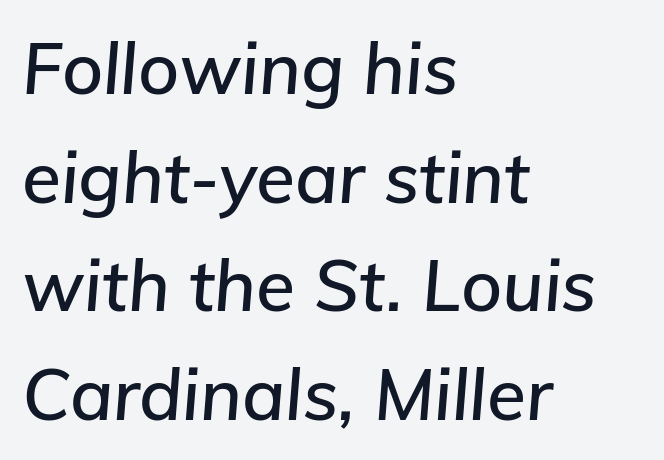
The image shows 71 px text type, italic (leaning right); set left-aligned, normal line spacing (1.53x), normal letter spacing, not underlined; low stroke contrast and a medium x-height.
